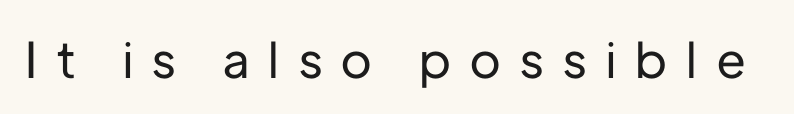
Q: Is the text italic (slanted)? A: No, it is upright.
Q: Is the typeface a serif or a sans-serif typeface? A: Sans-serif.
Q: Is the text underlined? A: No.
Q: Is the spacing between letters normal or unusually wide? A: Unusually wide.
Q: Width (condensed, normal, or wide)? A: Normal.
Q: Stroke contrast? A: Low.
Q: x-height? A: Medium.
Q: Monospaced? A: No.
